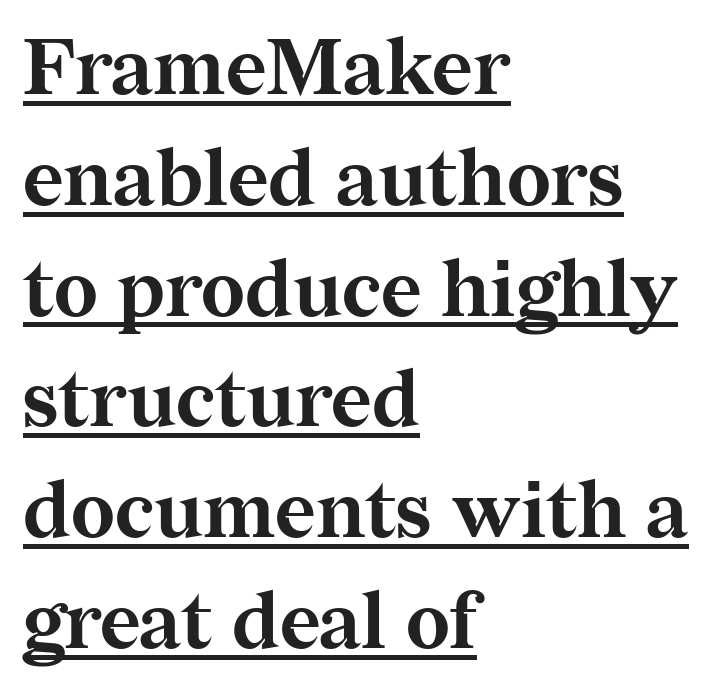
{"serif": "yes", "italic": "no", "bold": "yes", "weight": "bold", "width": "normal", "stroke_contrast": "medium", "x_height": "medium", "monospaced": "no", "underline": "yes", "align": "left", "line_spacing": "normal", "line_spacing_ratio": 1.42, "letter_spacing": "normal", "letter_spacing_em": 0.0, "glyph_px": 78}
